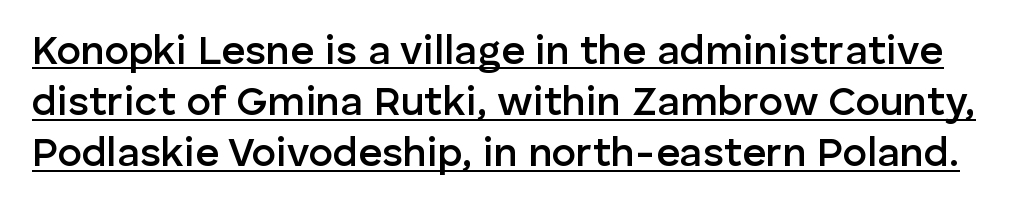
The characters display no serif detailing; their extremities are plain. The space between consecutive lines is moderate. Decoration check: the copy is underlined. A bit beefed up — I'd call it semibold rather than bold. Short note: letters normally spaced. The rendering uses natural spacing where letterforms have individual widths.
